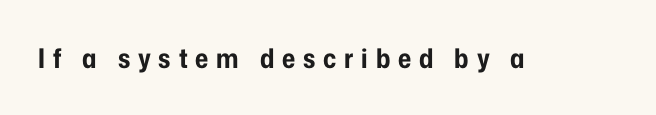
The image shows 27 px bold type, upright; set unusually wide letter spacing (+0.29 em), not underlined.
